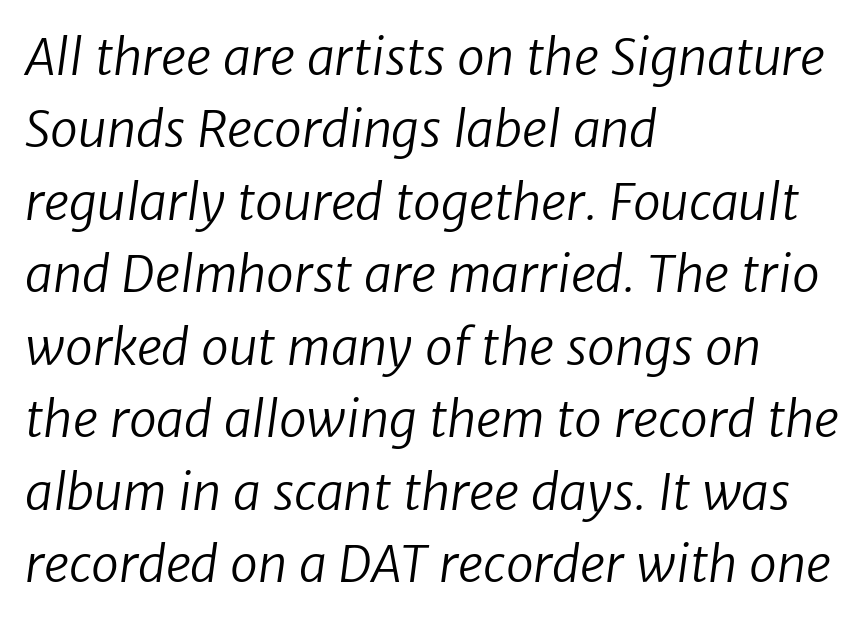
{"serif": "no", "bold": "no", "weight": "regular", "width": "normal", "stroke_contrast": "low", "x_height": "medium", "monospaced": "no", "underline": "no", "align": "left", "line_spacing": "normal", "line_spacing_ratio": 1.45, "letter_spacing": "normal", "letter_spacing_em": 0.0, "glyph_px": 50}
